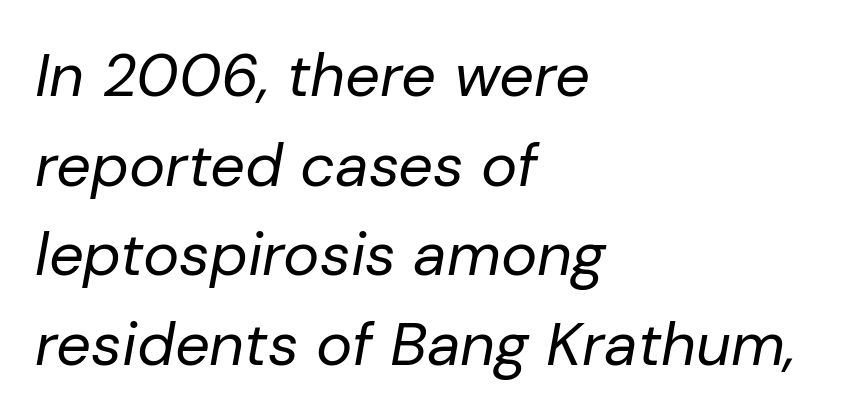
The image shows 61 px regular-weight type, italic (leaning right); set left-aligned, normal line spacing (1.47x), normal letter spacing, not underlined; low stroke contrast and a medium x-height.
